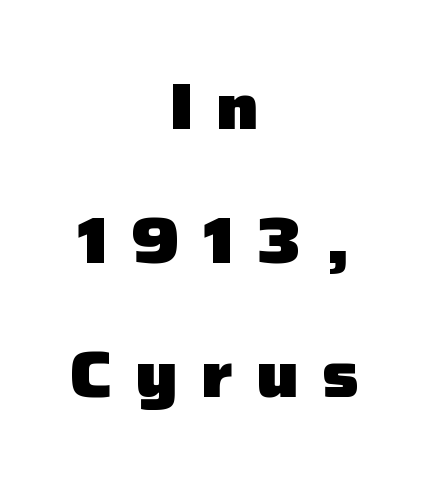
The image shows 65 px heavy sans-serif type, upright; set centered, loose line spacing (2.06x), unusually wide letter spacing (+0.35 em), not underlined; low stroke contrast and a medium x-height.
